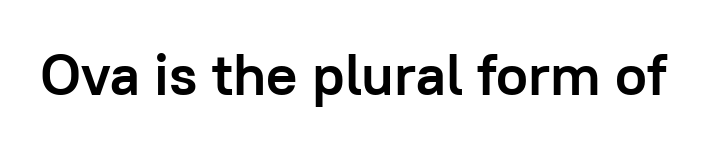
The image shows 58 px semibold sans-serif type, upright; set normal letter spacing, not underlined; low stroke contrast and a medium x-height.
